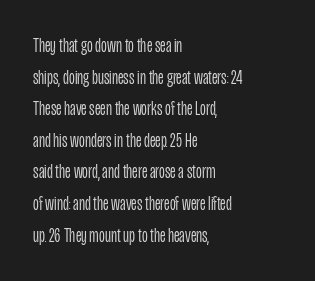
Q: Is the text bold? A: No.
Q: Is the text italic (slanted)? A: No, it is upright.
Q: Is the text underlined? A: No.
Q: How is the paragraph aligned? A: Left-aligned.
Q: Is the spacing between letters normal or unusually wide? A: Normal.
Q: Is the spacing between lines tight, normal or loose? A: Normal.
